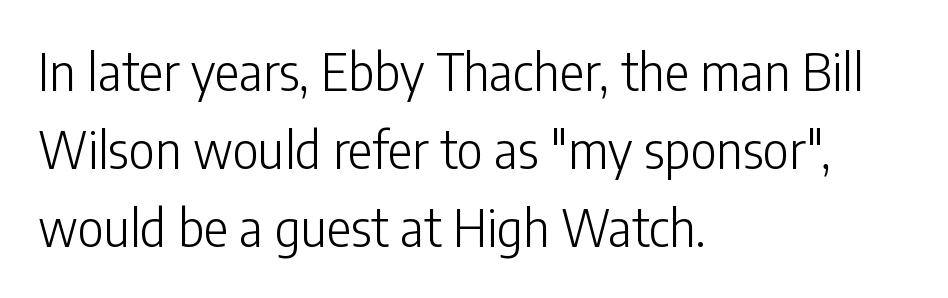
Unlike italic type, these characters show no tilt at all. The letters look calm and open, with moderate or lighter stems. Check under the words: just untouched page. This sample is left-justified, so line endings fall wherever the words run out.
